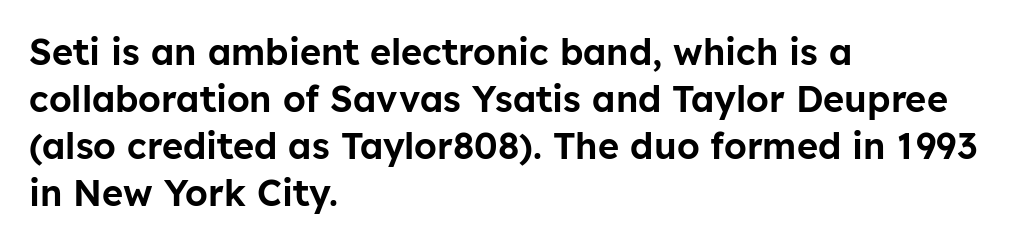
{"serif": "no", "italic": "no", "width": "normal", "stroke_contrast": "low", "x_height": "medium", "monospaced": "no", "underline": "no", "align": "left", "line_spacing": "normal", "line_spacing_ratio": 1.31, "letter_spacing": "normal", "letter_spacing_em": 0.0, "glyph_px": 36}
